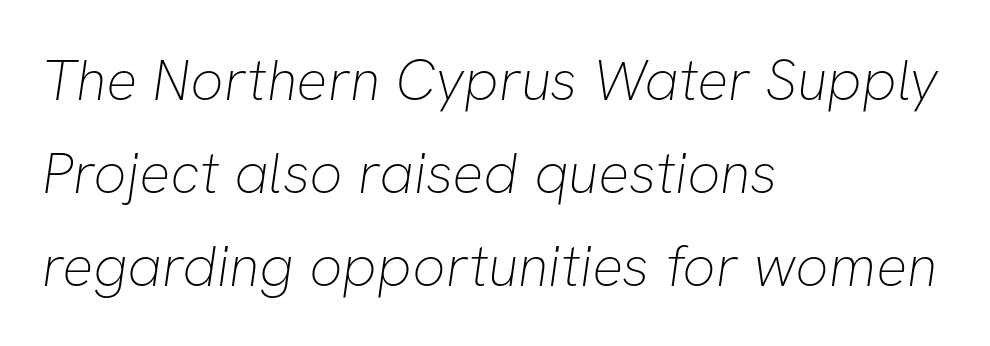
{"serif": "no", "bold": "no", "weight": "thin", "width": "normal", "stroke_contrast": "low", "x_height": "medium", "monospaced": "no", "underline": "no", "align": "left", "line_spacing": "normal", "line_spacing_ratio": 1.6, "letter_spacing": "normal", "letter_spacing_em": 0.0, "glyph_px": 58}
